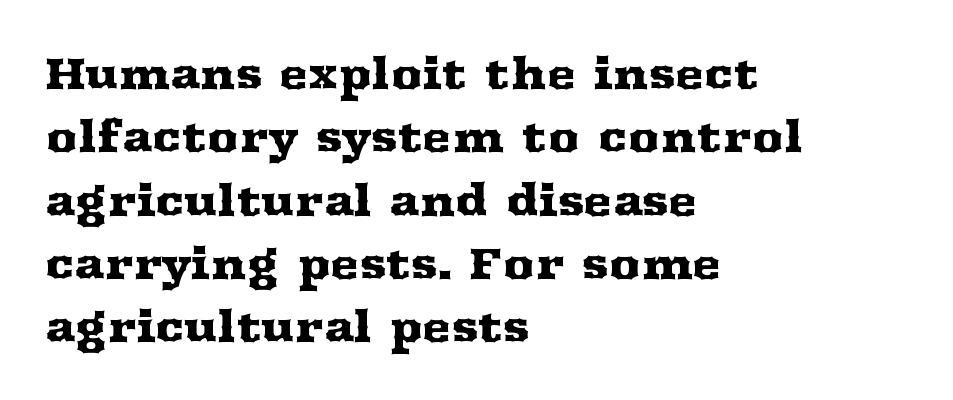
{"serif": "yes", "italic": "no", "width": "wide", "stroke_contrast": "medium", "x_height": "medium", "monospaced": "no", "underline": "no", "align": "left", "line_spacing": "normal", "line_spacing_ratio": 1.44, "letter_spacing": "normal", "letter_spacing_em": 0.0, "glyph_px": 44}
